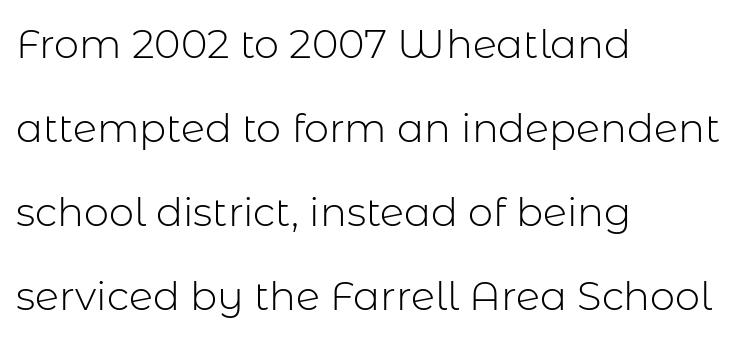
{"serif": "no", "italic": "no", "bold": "no", "weight": "light", "width": "normal", "stroke_contrast": "low", "x_height": "medium", "monospaced": "no", "underline": "no", "align": "left", "line_spacing": "loose", "line_spacing_ratio": 2.1, "letter_spacing": "normal", "letter_spacing_em": 0.0, "glyph_px": 40}
